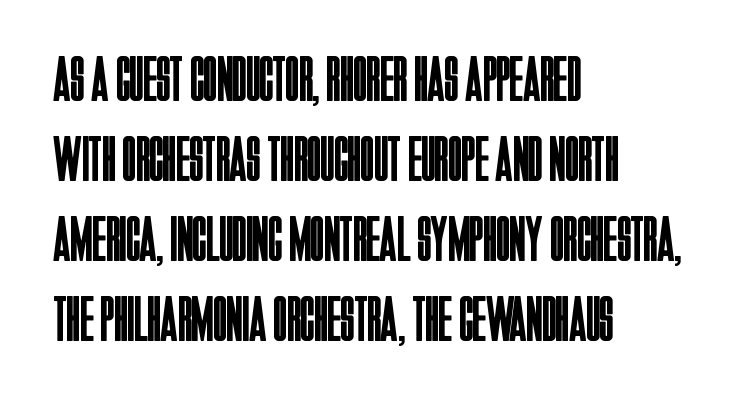
Q: Is the text bold? A: No.
Q: Is the text italic (slanted)? A: No, it is upright.
Q: Is the typeface a serif or a sans-serif typeface? A: Sans-serif.
Q: Is the text underlined? A: No.
Q: How is the paragraph aligned? A: Left-aligned.
Q: Is the spacing between letters normal or unusually wide? A: Normal.
Q: Is the spacing between lines tight, normal or loose? A: Normal.
Q: Width (condensed, normal, or wide)? A: Condensed.
Q: Stroke contrast? A: Low.
Q: x-height? A: Large.
Q: Monospaced? A: No.
